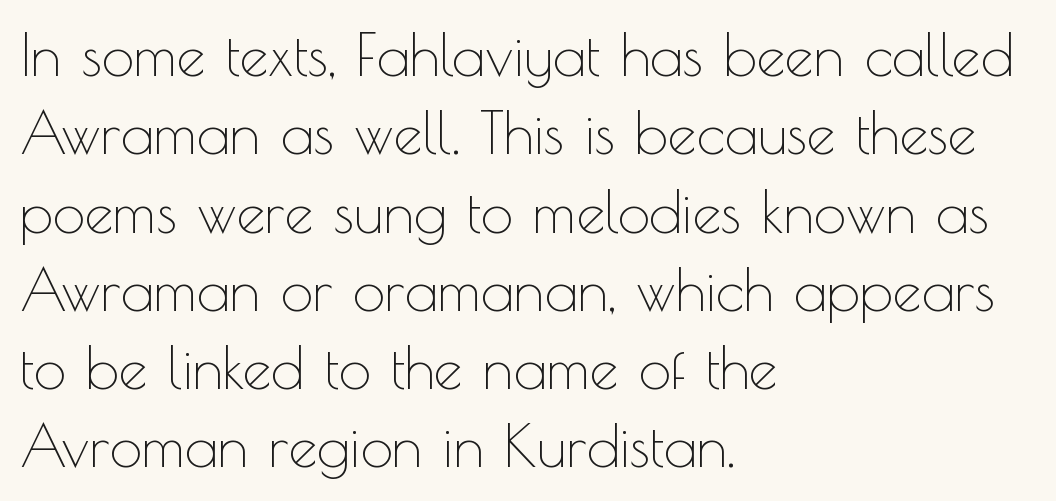
The image shows 58 px thin sans-serif type, upright; set left-aligned, normal line spacing (1.35x), normal letter spacing, not underlined; a small x-height.
